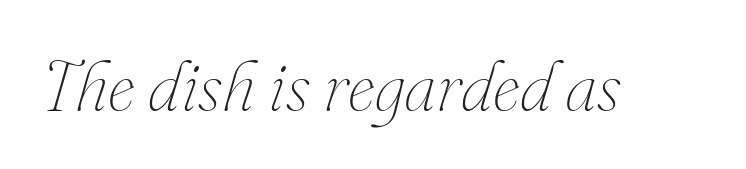
{"italic": "yes", "lean": "right", "slant_degrees": 16, "bold": "no", "weight": "thin", "width": "normal", "stroke_contrast": "medium", "x_height": "small", "monospaced": "no", "underline": "no", "letter_spacing": "normal", "letter_spacing_em": 0.0, "glyph_px": 70}
